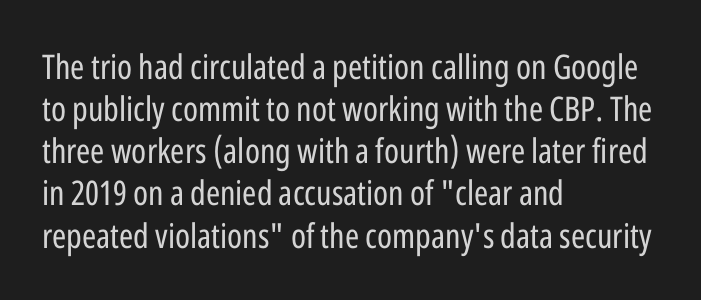
The image shows 34 px regular-weight, condensed sans-serif type, upright; set left-aligned, line spacing 1.24x, normal letter spacing, not underlined; low stroke contrast and a medium x-height.
